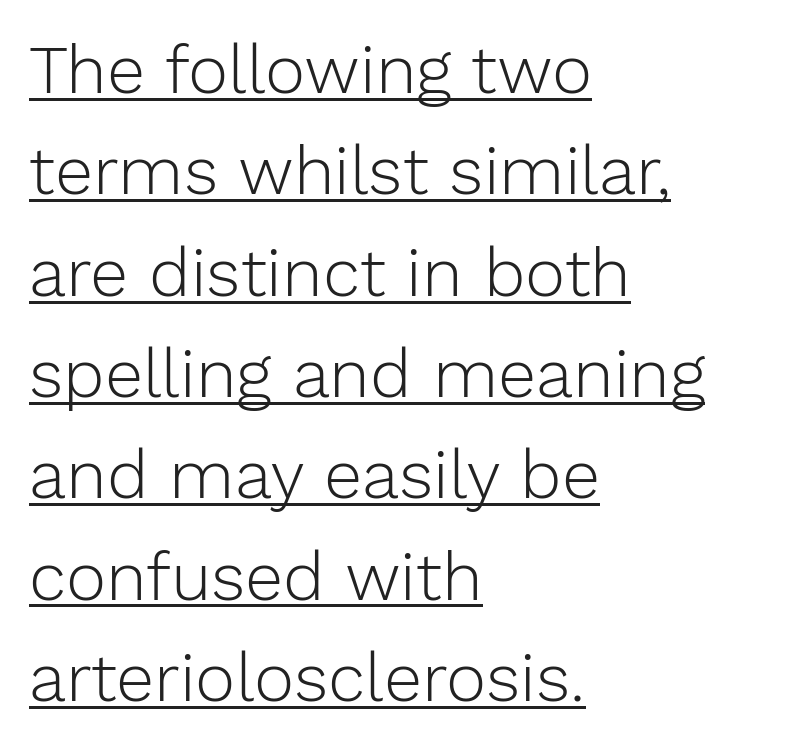
Q: Is the text bold? A: No.
Q: Is the text italic (slanted)? A: No, it is upright.
Q: Is the typeface a serif or a sans-serif typeface? A: Sans-serif.
Q: Is the text underlined? A: Yes.
Q: How is the paragraph aligned? A: Left-aligned.
Q: Is the spacing between letters normal or unusually wide? A: Normal.
Q: Is the spacing between lines tight, normal or loose? A: Normal.
Q: Width (condensed, normal, or wide)? A: Normal.
Q: Stroke contrast? A: Low.
Q: x-height? A: Medium.
Q: Monospaced? A: No.
